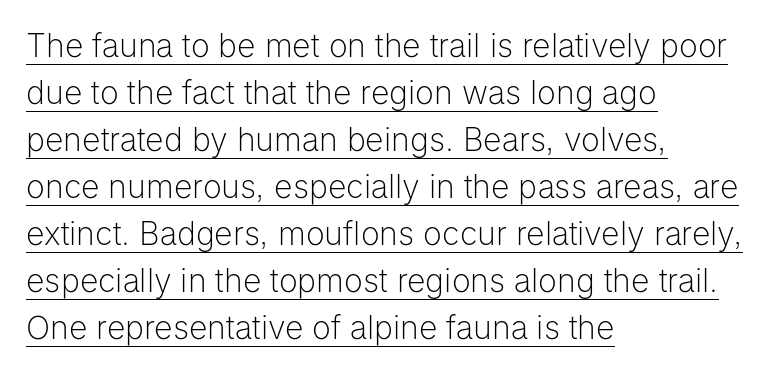
Q: Is the text bold? A: No.
Q: Is the text italic (slanted)? A: No, it is upright.
Q: Is the typeface a serif or a sans-serif typeface? A: Sans-serif.
Q: Is the text underlined? A: Yes.
Q: How is the paragraph aligned? A: Left-aligned.
Q: Is the spacing between letters normal or unusually wide? A: Normal.
Q: Is the spacing between lines tight, normal or loose? A: Normal.
Q: Width (condensed, normal, or wide)? A: Normal.
Q: Stroke contrast? A: Low.
Q: x-height? A: Medium.
Q: Monospaced? A: No.
